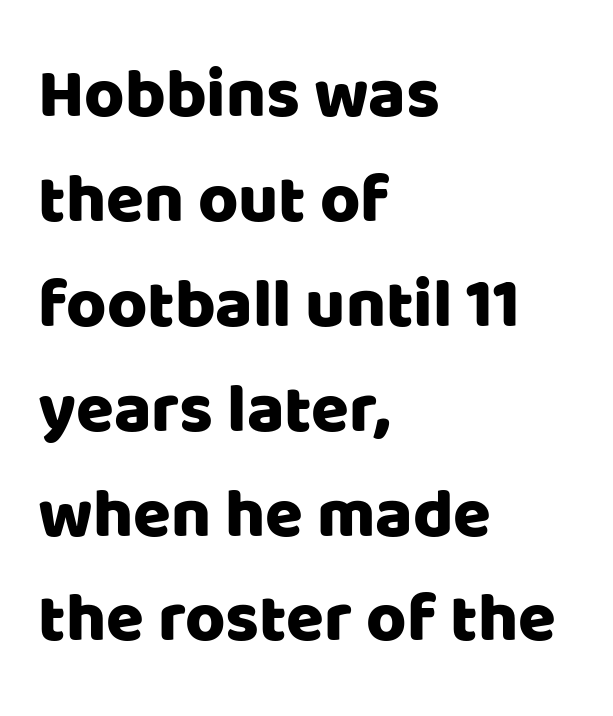
The letterforms sit shoulder to shoulder at normal distance. Is this a sans? Yes — the strokes have no serifs. The space beneath each line is pristine and unruled. The passage is arranged the way most books set body copy — flush left.
